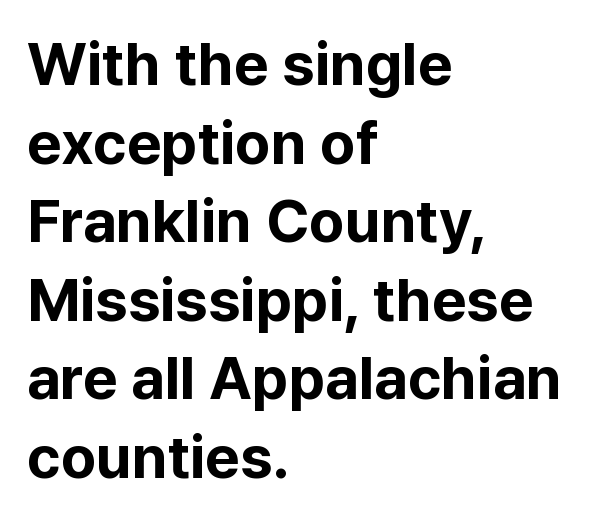
The image shows 60 px bold sans-serif type, upright; set left-aligned, normal line spacing (1.31x), normal letter spacing, not underlined; low stroke contrast and a medium x-height.
